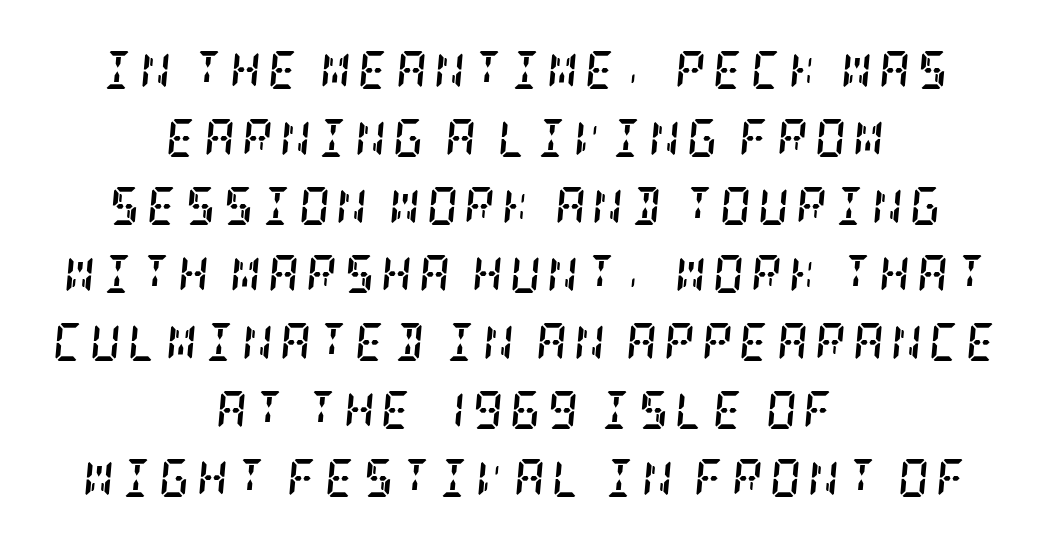
The image shows 38 px semibold, condensed serif type, italic (leaning right); set centered, line spacing 1.79x, not underlined; low stroke contrast and a large x-height.
